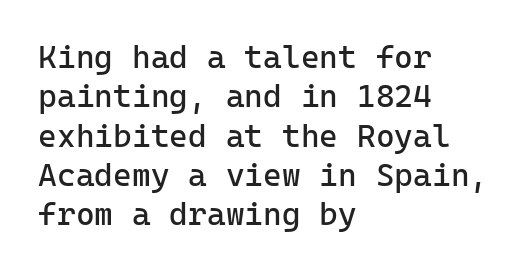
{"serif": "no", "italic": "no", "bold": "no", "weight": "regular", "width": "normal", "stroke_contrast": "low", "x_height": "medium", "underline": "no", "align": "left", "line_spacing_ratio": 1.23, "letter_spacing": "normal", "letter_spacing_em": 0.0, "glyph_px": 32}
